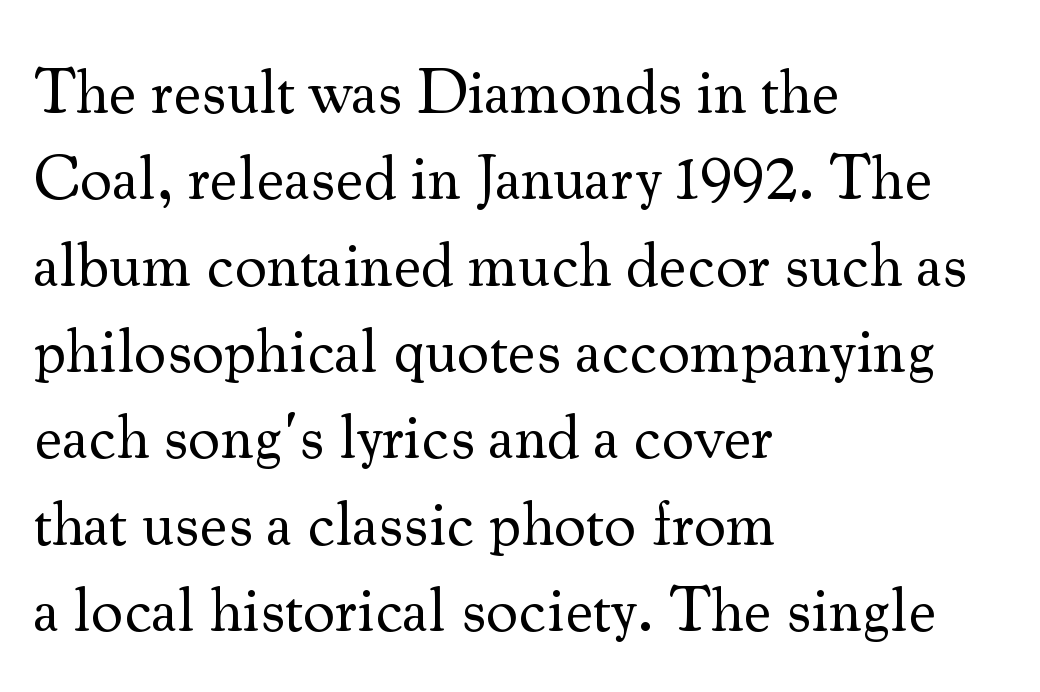
{"serif": "yes", "italic": "no", "bold": "no", "weight": "regular", "width": "normal", "stroke_contrast": "medium", "x_height": "small", "monospaced": "no", "underline": "no", "align": "left", "line_spacing": "normal", "line_spacing_ratio": 1.37, "letter_spacing": "normal", "letter_spacing_em": 0.0, "glyph_px": 63}
